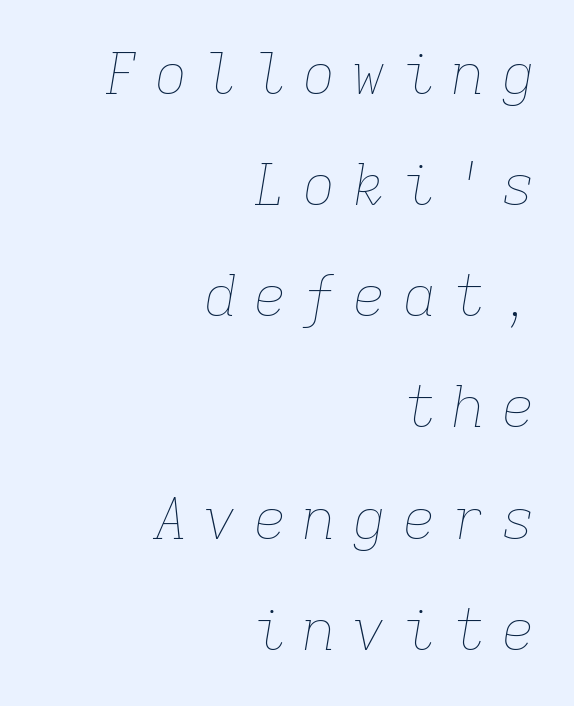
The image shows 57 px thin type, italic (leaning right), monospaced; set right-aligned, loose line spacing (1.95x), unusually wide letter spacing (+0.27 em), not underlined; low stroke contrast and a medium x-height.
